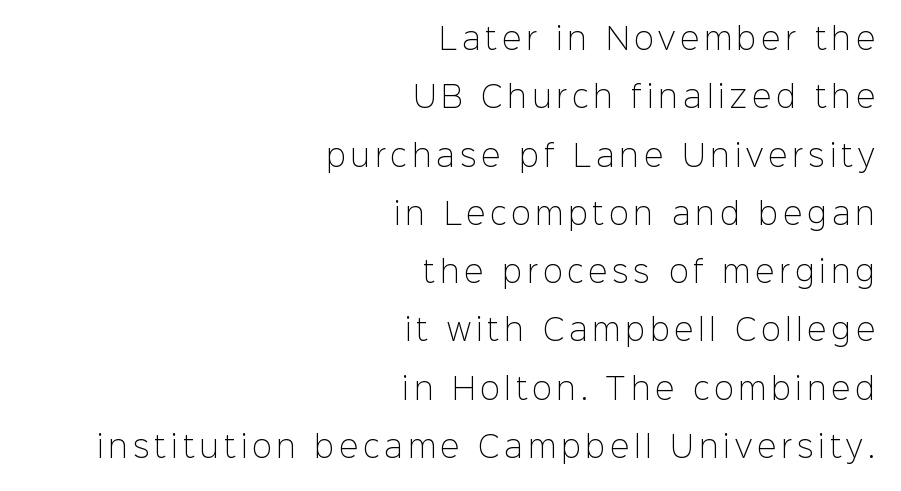
Q: Is the text bold? A: No.
Q: Is the text italic (slanted)? A: No, it is upright.
Q: Is the typeface a serif or a sans-serif typeface? A: Sans-serif.
Q: Is the text underlined? A: No.
Q: How is the paragraph aligned? A: Right-aligned.
Q: Is the spacing between lines tight, normal or loose? A: Loose.
Q: Width (condensed, normal, or wide)? A: Normal.
Q: Stroke contrast? A: Low.
Q: x-height? A: Medium.
Q: Monospaced? A: No.
